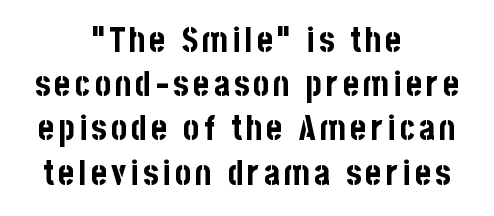
Q: Is the text bold? A: Yes.
Q: Is the text italic (slanted)? A: No, it is upright.
Q: Is the typeface a serif or a sans-serif typeface? A: Sans-serif.
Q: Is the text underlined? A: No.
Q: How is the paragraph aligned? A: Centered.
Q: Is the spacing between lines tight, normal or loose? A: Normal.
Q: Width (condensed, normal, or wide)? A: Condensed.
Q: Stroke contrast? A: Low.
Q: x-height? A: Large.
Q: Monospaced? A: No.
